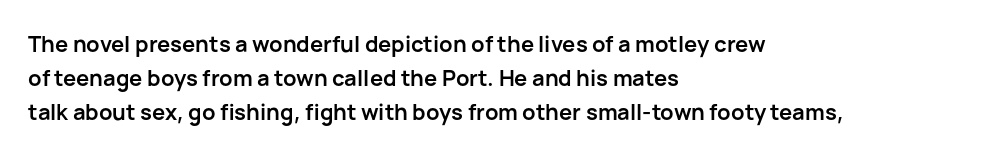
The lettering holds an erect, upright posture throughout. No word sits above an underline. Thick stems and heavy bowls — unmistakably bold. How are the letters spaced? Ordinarily, with no added tracking. Line beginnings align vertically; line endings do not.
